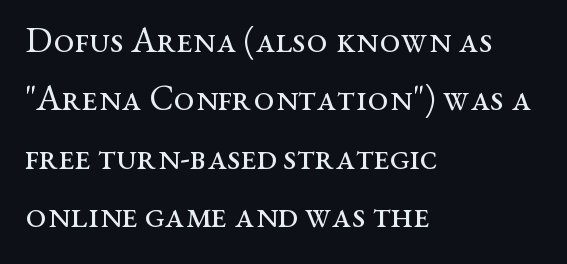
Leading matches the norm, producing a regular column. Posture: upright roman. Lines of text with bare space underneath. Caption: standard tracking, unaltered. Do the characters align in a grid? No, the font is proportional.
